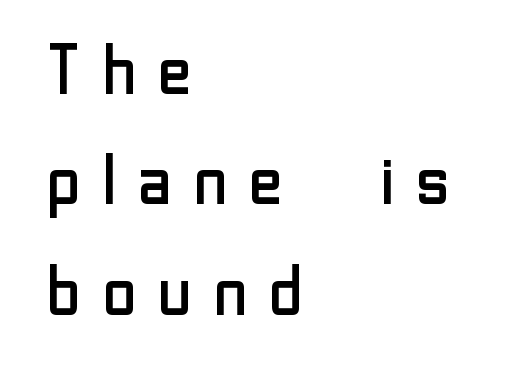
Q: Is the text bold? A: No.
Q: Is the text italic (slanted)? A: No, it is upright.
Q: Is the typeface a serif or a sans-serif typeface? A: Sans-serif.
Q: Is the text underlined? A: No.
Q: How is the paragraph aligned? A: Left-aligned.
Q: Is the spacing between letters normal or unusually wide? A: Unusually wide.
Q: Is the spacing between lines tight, normal or loose? A: Normal.
Q: Width (condensed, normal, or wide)? A: Normal.
Q: Stroke contrast? A: Low.
Q: x-height? A: Medium.
Q: Monospaced? A: No.
